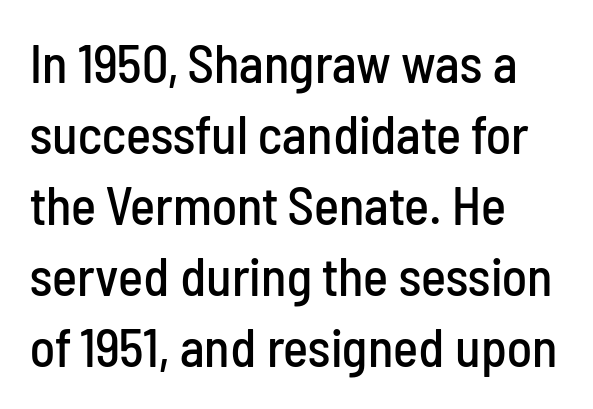
Q: Is the text italic (slanted)? A: No, it is upright.
Q: Is the typeface a serif or a sans-serif typeface? A: Sans-serif.
Q: Is the text underlined? A: No.
Q: How is the paragraph aligned? A: Left-aligned.
Q: Is the spacing between letters normal or unusually wide? A: Normal.
Q: Is the spacing between lines tight, normal or loose? A: Normal.
Q: Width (condensed, normal, or wide)? A: Condensed.
Q: Stroke contrast? A: Low.
Q: x-height? A: Medium.
Q: Monospaced? A: No.
